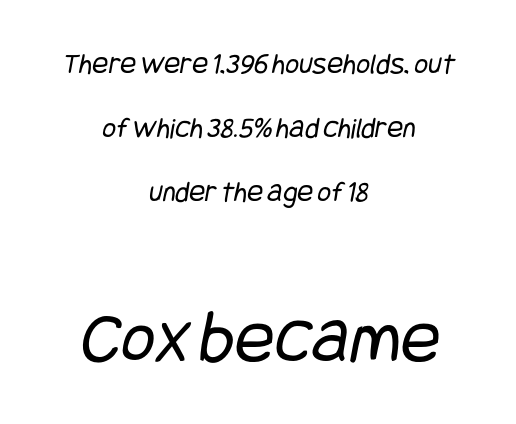
The image shows 74 px regular-weight, condensed sans-serif type; set centered, loose line spacing (2.13x), normal letter spacing, not underlined; the second (bottom) block is 2.47x larger; low stroke contrast and a large x-height.
